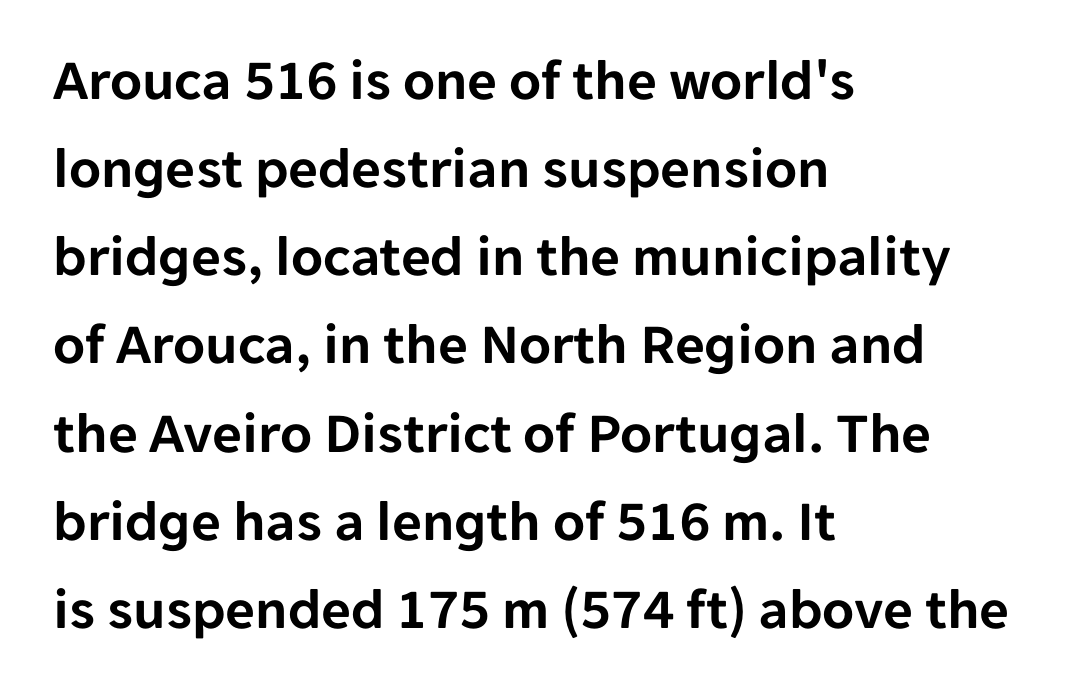
The image shows 58 px sans-serif type, upright; set left-aligned, normal line spacing (1.52x), normal letter spacing, not underlined; low stroke contrast and a medium x-height.
